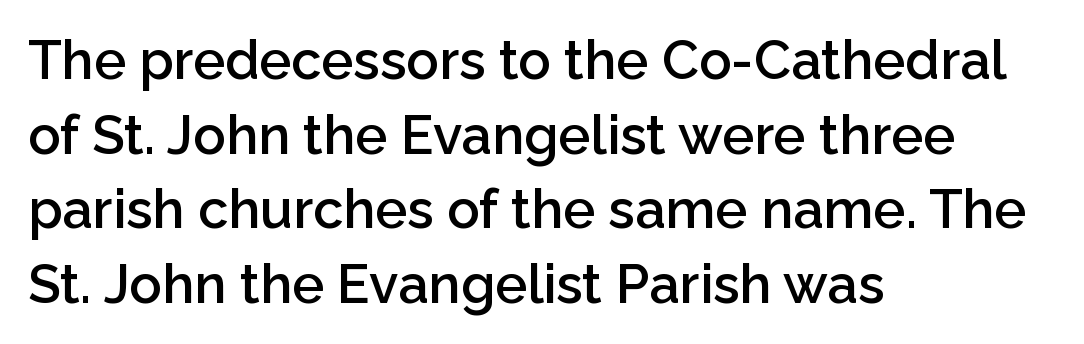
The image shows 54 px semibold sans-serif type, upright; set left-aligned, normal line spacing (1.38x), normal letter spacing, not underlined; low stroke contrast and a medium x-height.
